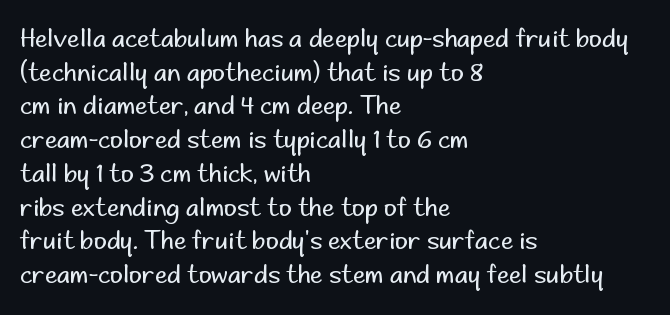
Q: Is the text bold? A: No.
Q: Is the text italic (slanted)? A: No, it is upright.
Q: Is the text underlined? A: No.
Q: How is the paragraph aligned? A: Left-aligned.
Q: Is the spacing between letters normal or unusually wide? A: Normal.
Q: Is the spacing between lines tight, normal or loose? A: Normal.
